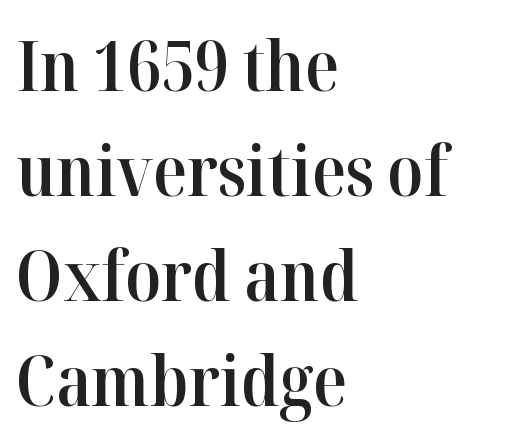
{"serif": "yes", "italic": "no", "bold": "semi", "weight": "semibold", "width": "normal", "stroke_contrast": "high", "x_height": "medium", "monospaced": "no", "underline": "no", "align": "left", "line_spacing": "normal", "line_spacing_ratio": 1.5, "letter_spacing": "normal", "letter_spacing_em": 0.0, "glyph_px": 70}
